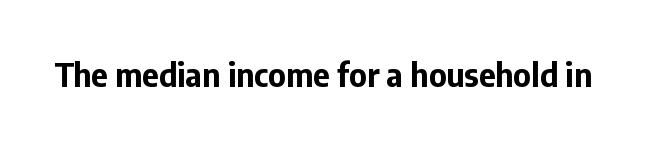
The image shows 32 px bold sans-serif type, upright; set normal letter spacing, not underlined; low stroke contrast and a medium x-height.
